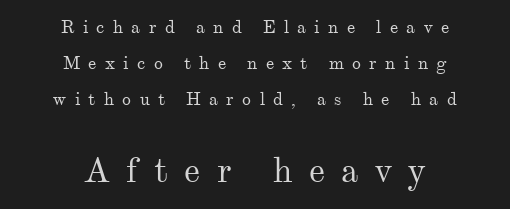
The face used here is seriffed, in the tradition of book romans. Widely set lines give the paragraph a tall, airy silhouette. Rendered with straight, roman letterforms. Descenders hang freely into open space. The strokes carry an ordinary text weight at most.
